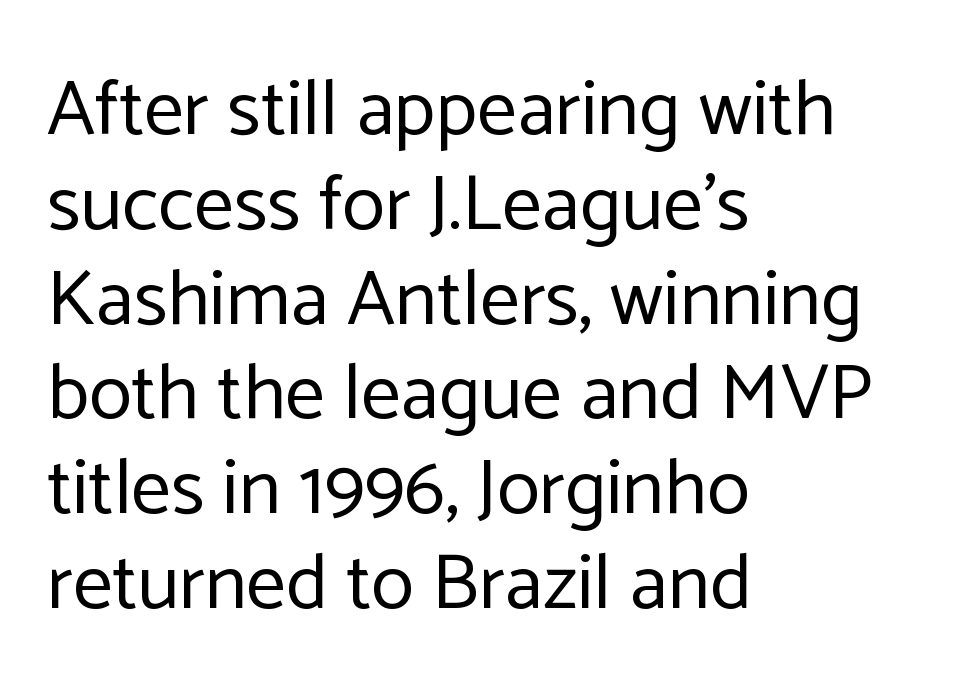
Layout note: lines flush left. In terms of letterspacing, this is plain default setting. The glyphs in this specimen are sans serif. Each stroke keeps to a modest, everyday thickness or less. You can tell it's not italic because the verticals are truly vertical.
